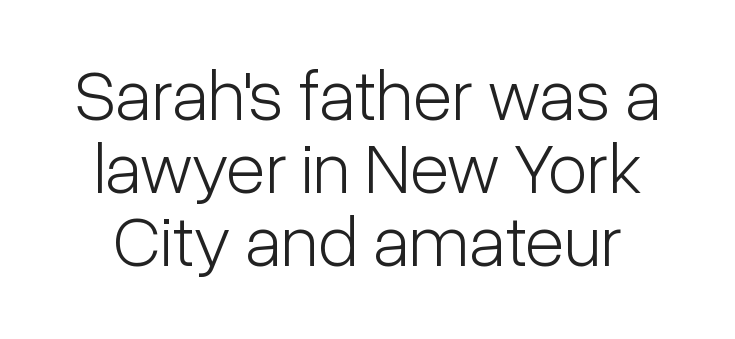
{"serif": "no", "italic": "no", "bold": "no", "weight": "light", "width": "condensed", "stroke_contrast": "low", "x_height": "medium", "monospaced": "no", "underline": "no", "line_spacing": "tight", "line_spacing_ratio": 1.0, "letter_spacing": "normal", "letter_spacing_em": 0.0, "glyph_px": 73}
